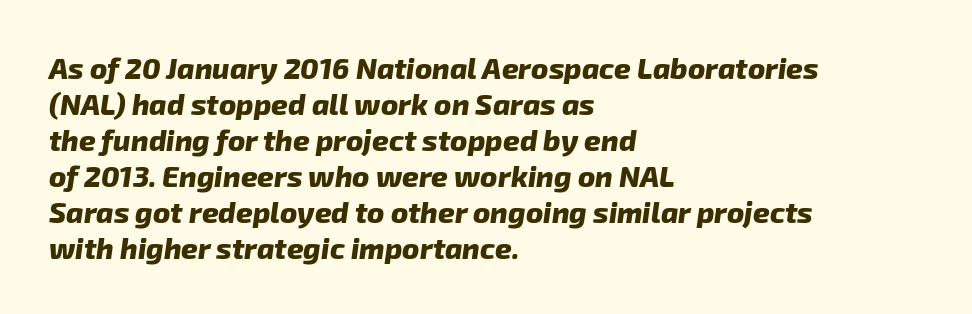
The image shows 29 px heavy sans-serif type; set left-aligned, line spacing 1.24x, normal letter spacing, not underlined; low stroke contrast and a medium x-height.
